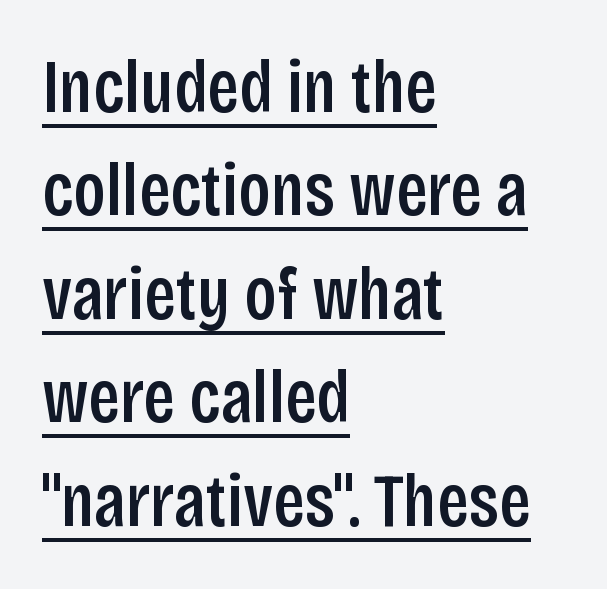
The image shows 75 px semibold, condensed sans-serif type, upright; set left-aligned, normal line spacing (1.38x), normal letter spacing, underlined; low stroke contrast and a large x-height.
